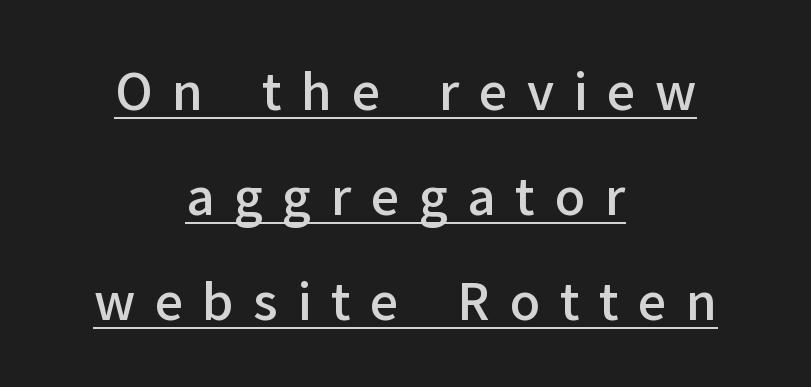
Q: Is the text bold? A: Semi-bold.
Q: Is the text italic (slanted)? A: No, it is upright.
Q: Is the typeface a serif or a sans-serif typeface? A: Sans-serif.
Q: Is the text underlined? A: Yes.
Q: How is the paragraph aligned? A: Centered.
Q: Is the spacing between letters normal or unusually wide? A: Unusually wide.
Q: Is the spacing between lines tight, normal or loose? A: Loose.
Q: Width (condensed, normal, or wide)? A: Normal.
Q: Stroke contrast? A: Low.
Q: x-height? A: Medium.
Q: Monospaced? A: No.
